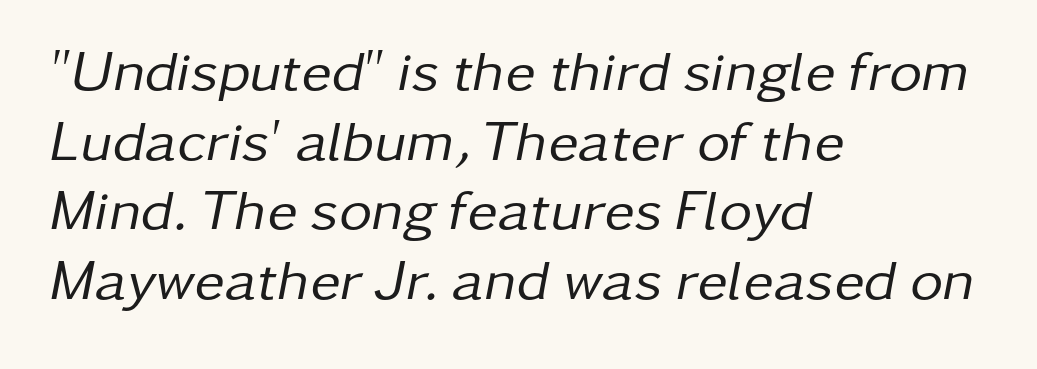
The image shows 57 px regular-weight type, italic (leaning right); set left-aligned, line spacing 1.22x, normal letter spacing, not underlined; low stroke contrast and a medium x-height.
